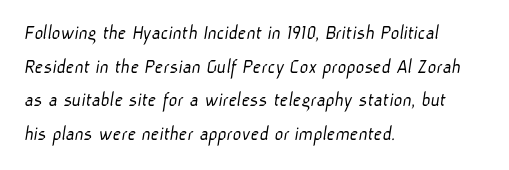
Q: Is the text bold? A: No.
Q: Is the text underlined? A: No.
Q: How is the paragraph aligned? A: Left-aligned.
Q: Is the spacing between letters normal or unusually wide? A: Normal.
Q: Is the spacing between lines tight, normal or loose? A: Normal.
